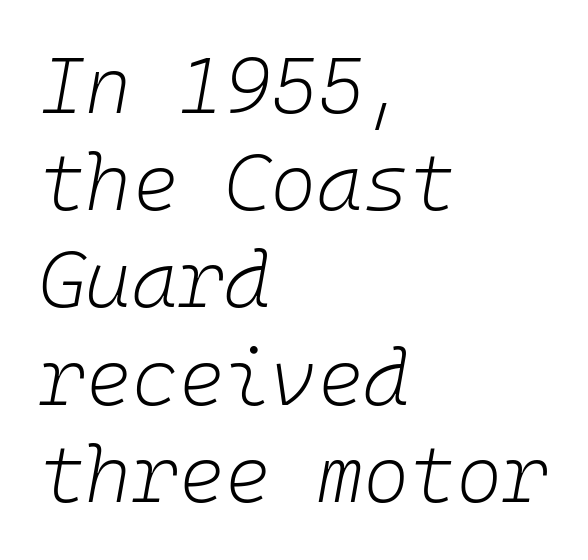
{"italic": "yes", "lean": "right", "slant_degrees": 10, "bold": "no", "weight": "light", "width": "normal", "stroke_contrast": "low", "x_height": "medium", "monospaced": "yes", "underline": "no", "align": "left", "line_spacing_ratio": 1.23, "letter_spacing": "normal", "letter_spacing_em": 0.0, "glyph_px": 79}
